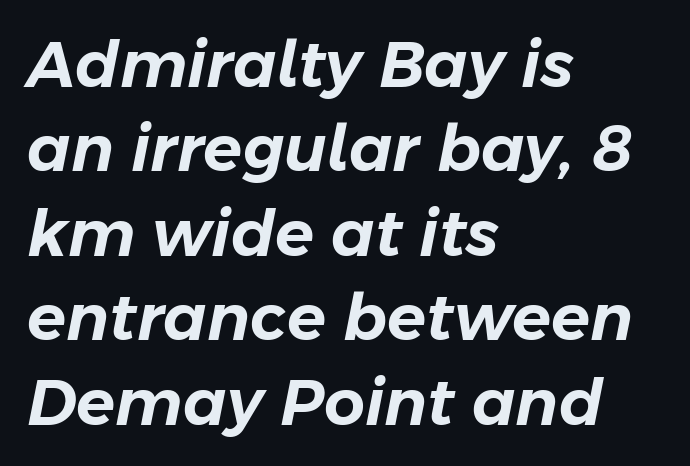
The image shows 64 px text type, italic (leaning right); set left-aligned, normal line spacing (1.32x), normal letter spacing, not underlined; low stroke contrast and a medium x-height.
